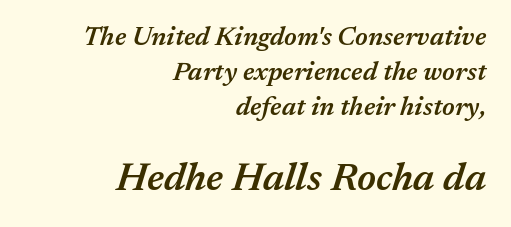
The specimen omits any rule beneath the text block's lines. Think of a printed novel: that variable character pitch is what you see here. If you measured baseline to baseline, you'd find a middling distance. Horizontal alignment here is rightward, an uncommon choice for prose. The later block is typeset at a bigger size than the earlier block.
